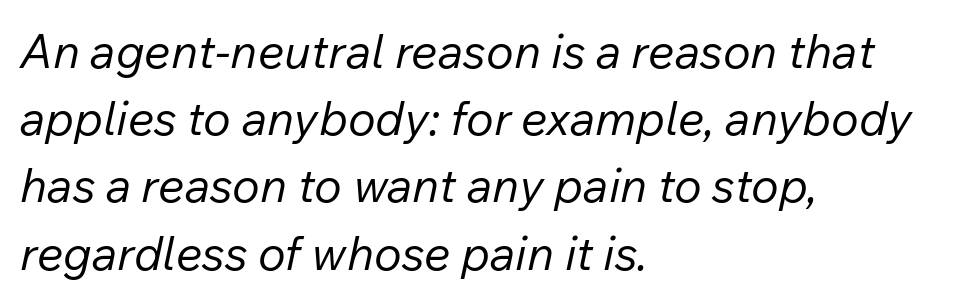
{"italic": "yes", "lean": "right", "slant_degrees": 12, "bold": "no", "weight": "regular", "width": "normal", "stroke_contrast": "low", "x_height": "medium", "monospaced": "no", "underline": "no", "align": "left", "line_spacing": "normal", "line_spacing_ratio": 1.43, "letter_spacing": "normal", "letter_spacing_em": 0.0, "glyph_px": 47}
